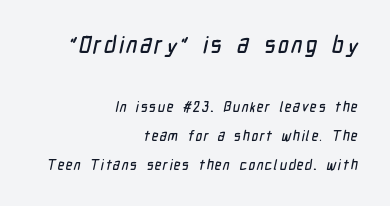
{"underline": "no", "align": "right", "line_spacing": "loose", "line_spacing_ratio": 2.08, "larger_block": "first", "size_ratio": 1.64, "glyph_px": 23}
